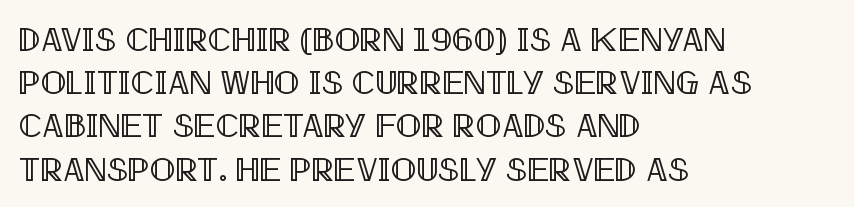
Q: Is the text italic (slanted)? A: No, it is upright.
Q: Is the text underlined? A: No.
Q: How is the paragraph aligned? A: Left-aligned.
Q: Is the spacing between letters normal or unusually wide? A: Normal.
Q: Is the spacing between lines tight, normal or loose? A: Normal.
Q: Width (condensed, normal, or wide)? A: Condensed.
Q: x-height? A: Large.
Q: Monospaced? A: No.
